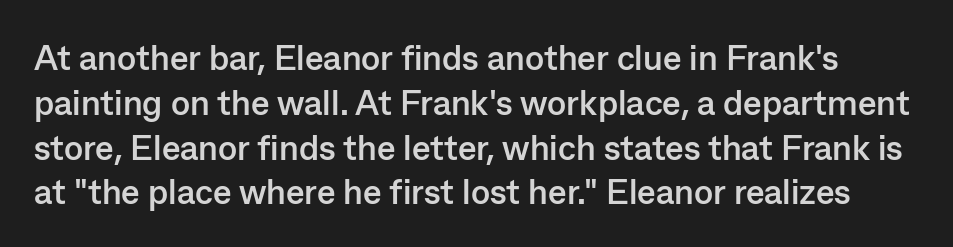
The image shows 35 px semibold sans-serif type, upright; set normal line spacing (1.28x), normal letter spacing, not underlined; low stroke contrast and a medium x-height.
